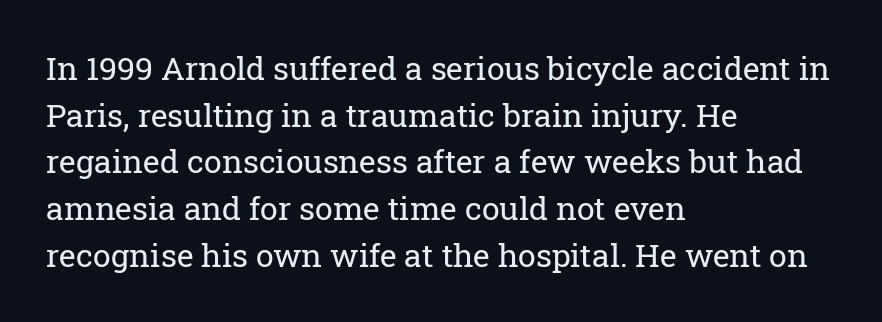
Each new line begins a customary step beneath the previous one. Tracking value appears to be zero — textbook default spacing. This rendering uses left alignment, leaving the right contour irregular. The face used here is proportionally spaced, like ordinary book or web type. Tall strokes in this sample are plumb rather than angled.
